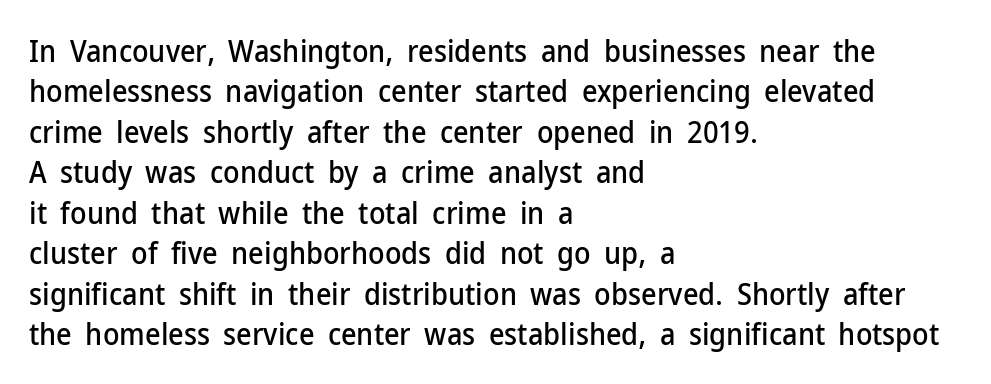
Q: Is the text italic (slanted)? A: No, it is upright.
Q: Is the typeface a serif or a sans-serif typeface? A: Sans-serif.
Q: Is the text underlined? A: No.
Q: How is the paragraph aligned? A: Left-aligned.
Q: Is the spacing between letters normal or unusually wide? A: Normal.
Q: Is the spacing between lines tight, normal or loose? A: Normal.
Q: Width (condensed, normal, or wide)? A: Normal.
Q: Stroke contrast? A: Low.
Q: x-height? A: Medium.
Q: Monospaced? A: No.
